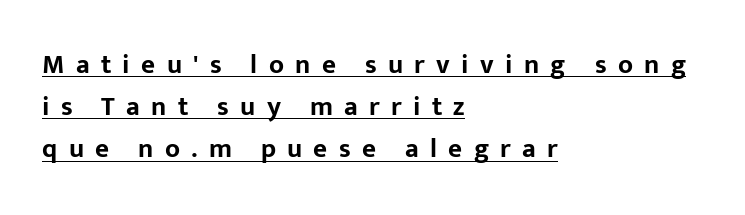
Q: Is the text bold? A: Yes.
Q: Is the text italic (slanted)? A: No, it is upright.
Q: Is the text underlined? A: Yes.
Q: How is the paragraph aligned? A: Left-aligned.
Q: Is the spacing between letters normal or unusually wide? A: Unusually wide.
Q: Is the spacing between lines tight, normal or loose? A: Normal.
